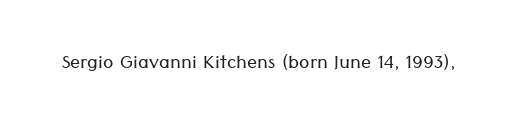
Q: Is the text bold? A: No.
Q: Is the text italic (slanted)? A: No, it is upright.
Q: Is the text underlined? A: No.
Q: Is the spacing between letters normal or unusually wide? A: Normal.
